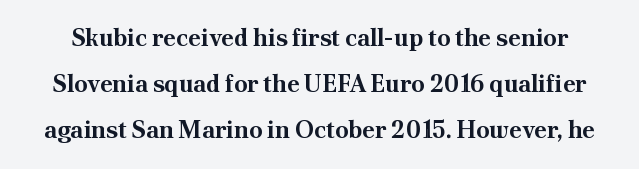
{"italic": "no", "bold": "yes", "underline": "no", "line_spacing": "loose", "line_spacing_ratio": 1.92, "letter_spacing": "normal", "letter_spacing_em": 0.0, "glyph_px": 24}
